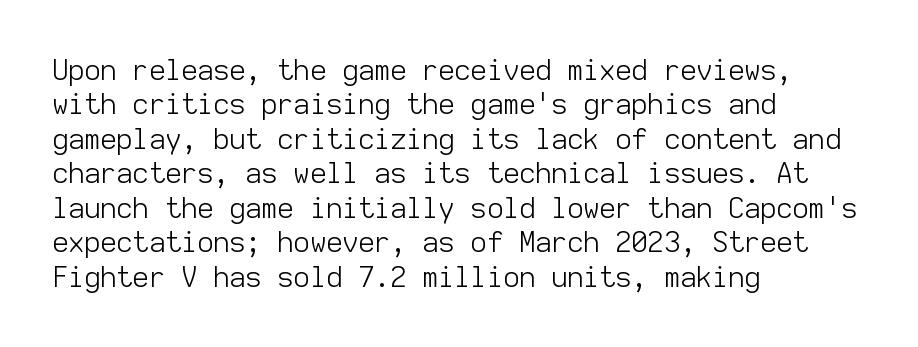
{"serif": "no", "italic": "no", "bold": "no", "weight": "light", "width": "normal", "stroke_contrast": "low", "x_height": "medium", "monospaced": "yes", "underline": "no", "align": "left", "line_spacing_ratio": 1.23, "letter_spacing": "normal", "letter_spacing_em": 0.0, "glyph_px": 28}
